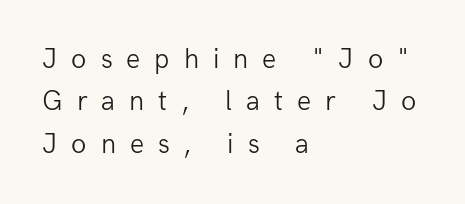
{"serif": "no", "italic": "no", "bold": "no", "weight": "light", "width": "normal", "stroke_contrast": "low", "x_height": "medium", "monospaced": "no", "underline": "no", "align": "left", "line_spacing": "normal", "line_spacing_ratio": 1.51, "letter_spacing": "wide", "letter_spacing_em": 0.5, "glyph_px": 28}
